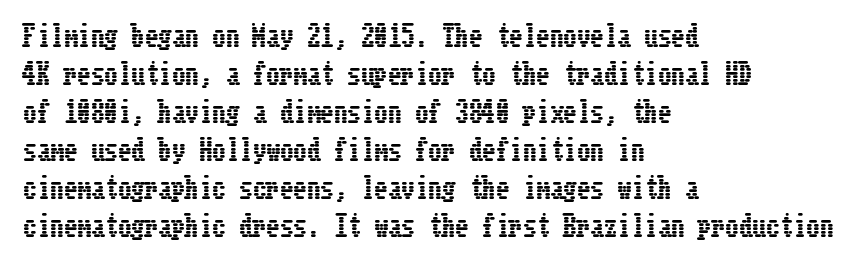
Q: Is the text italic (slanted)? A: No, it is upright.
Q: Is the text underlined? A: No.
Q: How is the paragraph aligned? A: Left-aligned.
Q: Is the spacing between letters normal or unusually wide? A: Normal.
Q: Is the spacing between lines tight, normal or loose? A: Normal.
